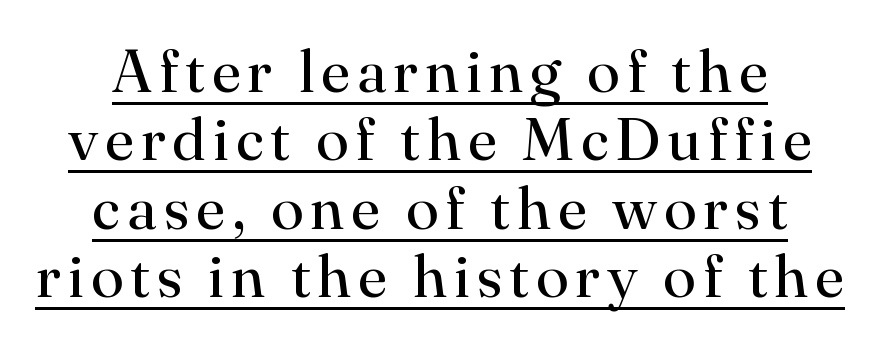
The image shows 61 px regular-weight serif type, upright; set tight line spacing (1.12x), underlined; high stroke contrast and a small x-height.
